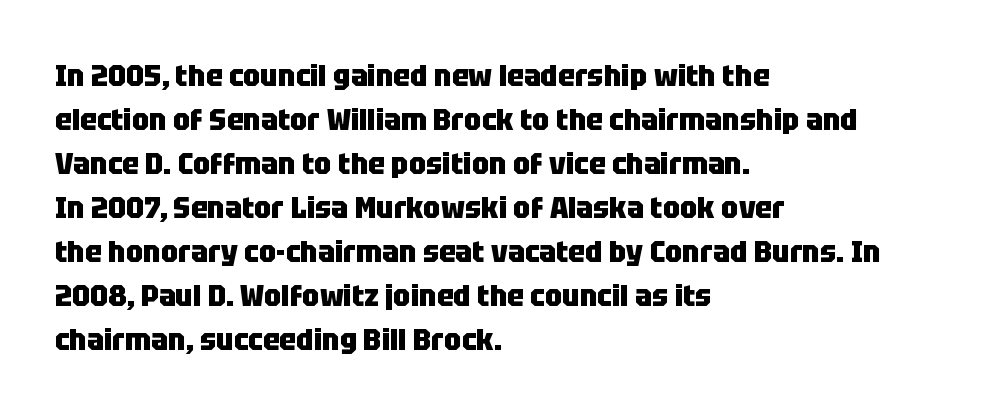
{"serif": "no", "italic": "no", "bold": "yes", "weight": "heavy", "width": "condensed", "stroke_contrast": "low", "x_height": "large", "monospaced": "no", "underline": "no", "align": "left", "line_spacing": "normal", "line_spacing_ratio": 1.42, "letter_spacing": "normal", "letter_spacing_em": 0.0, "glyph_px": 31}
